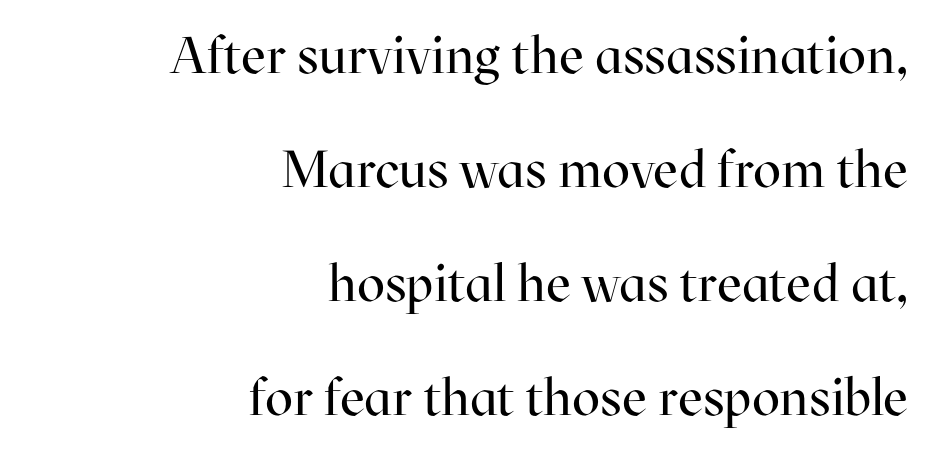
The image shows 52 px regular-weight serif type, upright; set right-aligned, loose line spacing (2.19x), normal letter spacing, not underlined; high stroke contrast and a medium x-height.
